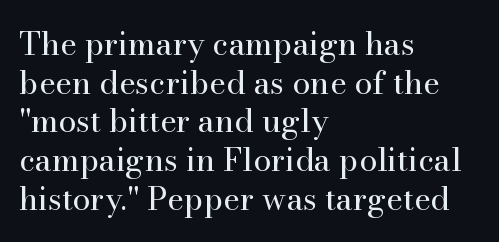
The image shows 32 px regular-weight serif type, upright; set left-aligned, line spacing 1.21x, normal letter spacing, not underlined; high stroke contrast and a small x-height.
